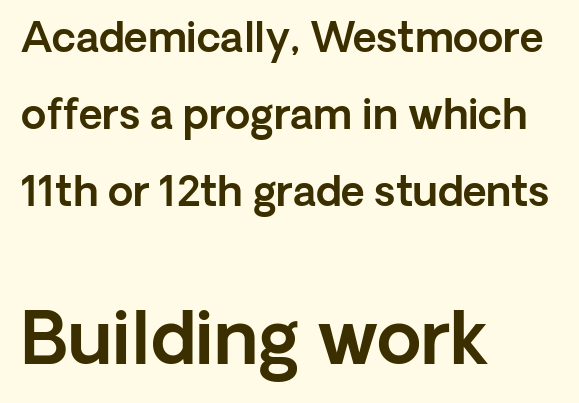
The image shows 72 px sans-serif type, upright; set left-aligned, line spacing 1.88x, normal letter spacing, not underlined; the second (bottom) block is 1.76x larger; a medium x-height.
